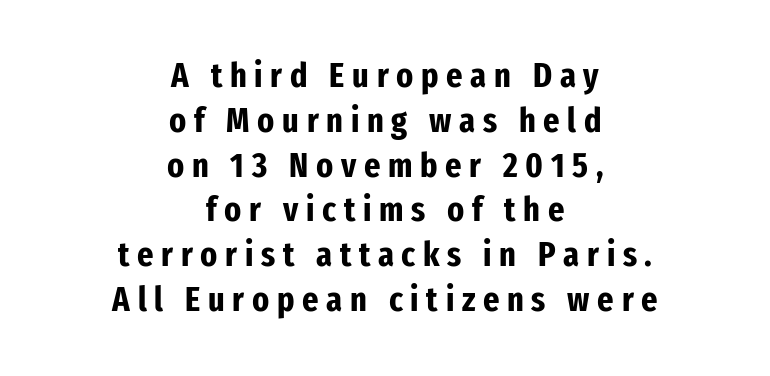
Q: Is the text bold? A: Yes.
Q: Is the text italic (slanted)? A: No, it is upright.
Q: Is the typeface a serif or a sans-serif typeface? A: Sans-serif.
Q: Is the text underlined? A: No.
Q: How is the paragraph aligned? A: Centered.
Q: Is the spacing between letters normal or unusually wide? A: Unusually wide.
Q: Is the spacing between lines tight, normal or loose? A: Normal.
Q: Width (condensed, normal, or wide)? A: Condensed.
Q: Stroke contrast? A: Low.
Q: x-height? A: Medium.
Q: Monospaced? A: No.
